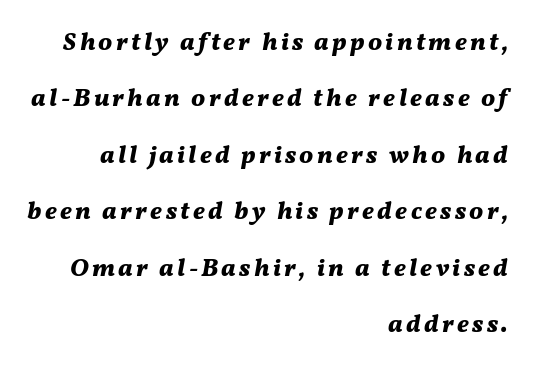
The image shows 25 px bold type, italic (leaning right); set right-aligned, loose line spacing (2.26x), not underlined.
